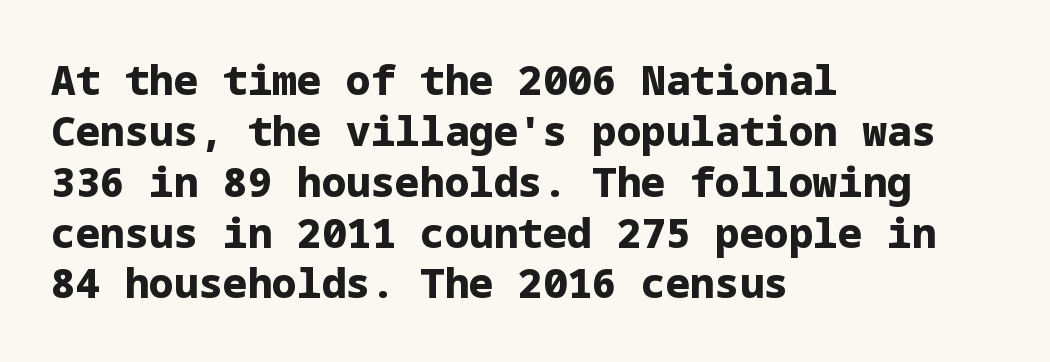
The image shows 41 px bold sans-serif type, upright; set left-aligned, line spacing 1.24x, normal letter spacing, not underlined; low stroke contrast and a medium x-height.
